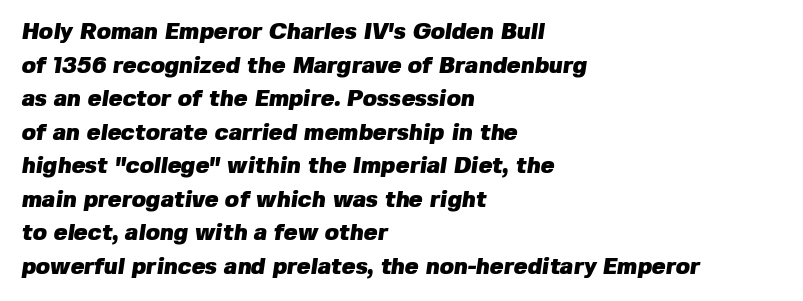
The image shows 23 px bold type; set left-aligned, normal line spacing (1.46x), normal letter spacing, not underlined.
